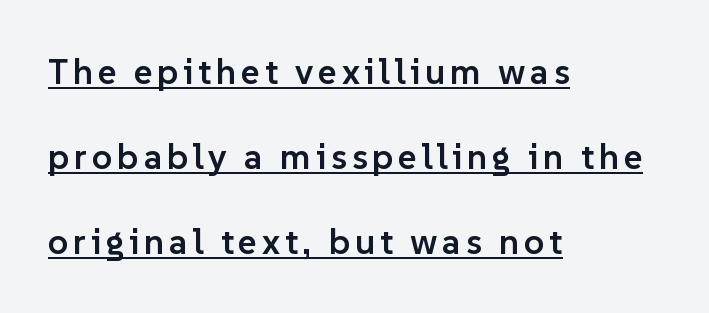
{"serif": "no", "italic": "no", "bold": "semi", "weight": "semibold", "width": "normal", "stroke_contrast": "low", "x_height": "medium", "monospaced": "no", "underline": "yes", "align": "left", "line_spacing": "loose", "line_spacing_ratio": 2.36, "glyph_px": 36}
